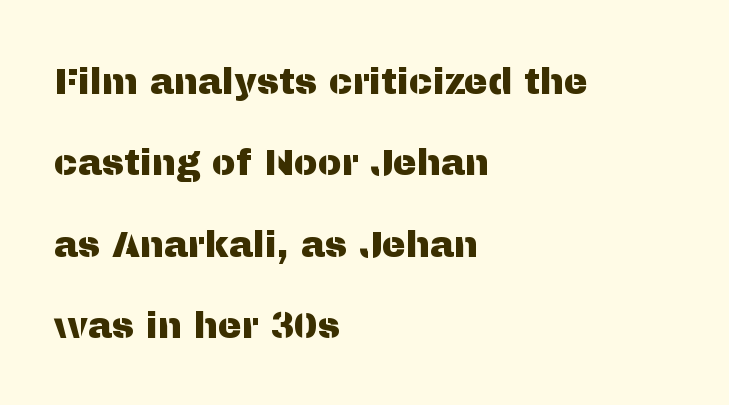
A bare baseline throughout the passage. One-word summary of the alignment: left. Note the varied advance widths — an 'i' is clearly narrower than an 'm'. There is no visible air inserted between adjacent glyphs.
